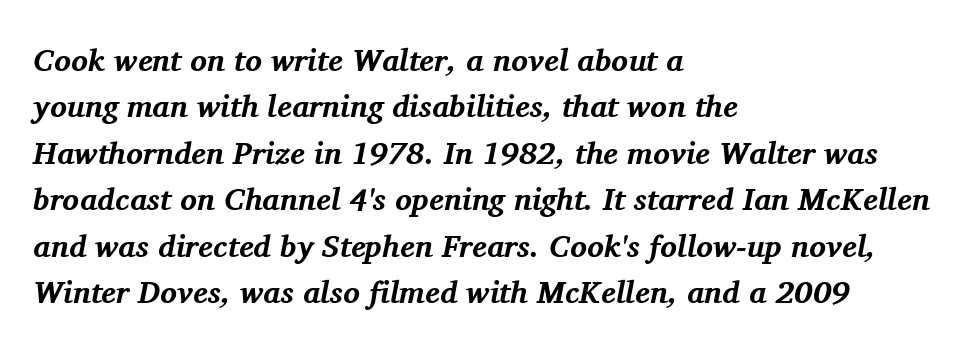
Q: Is the text bold? A: Yes.
Q: Is the text italic (slanted)? A: Yes, it leans right by about 11 degrees.
Q: Is the typeface a serif or a sans-serif typeface? A: Serif.
Q: Is the text underlined? A: No.
Q: How is the paragraph aligned? A: Left-aligned.
Q: Is the spacing between letters normal or unusually wide? A: Normal.
Q: Is the spacing between lines tight, normal or loose? A: Normal.
Q: Width (condensed, normal, or wide)? A: Normal.
Q: Stroke contrast? A: Medium.
Q: x-height? A: Medium.
Q: Monospaced? A: No.
